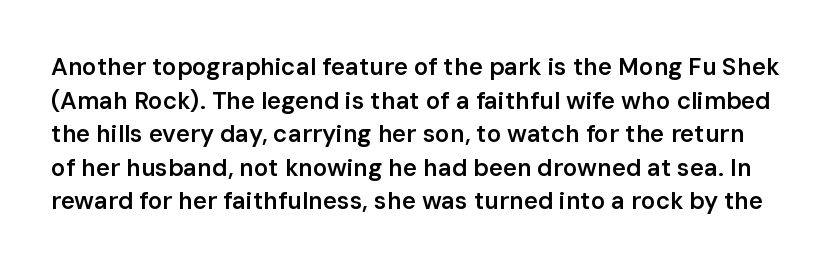
{"italic": "no", "bold": "semi", "underline": "no", "line_spacing": "normal", "line_spacing_ratio": 1.4, "letter_spacing": "normal", "letter_spacing_em": 0.0, "glyph_px": 24}
